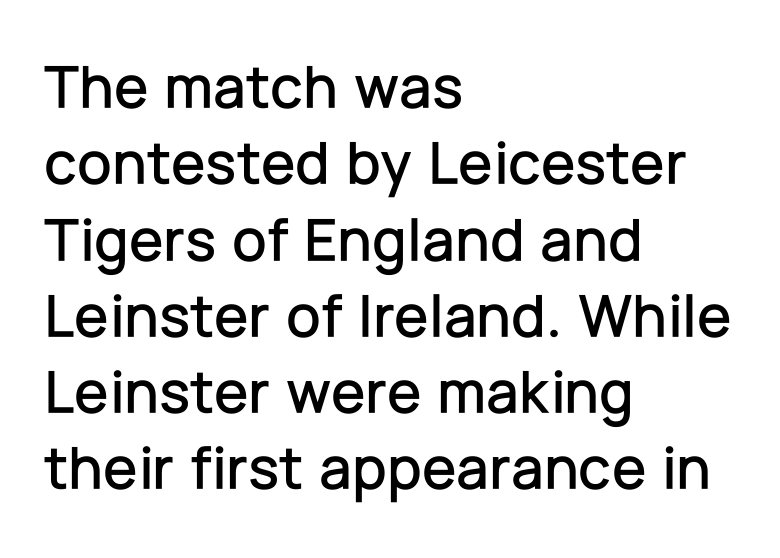
These lines stack with their left ends in a neat column. These lines are composed in type without serifs. A typesetter would call this zero additional tracking. You could not count columns in this text — the font is proportionally spaced. Unmarked baselines from the first word to the last.
